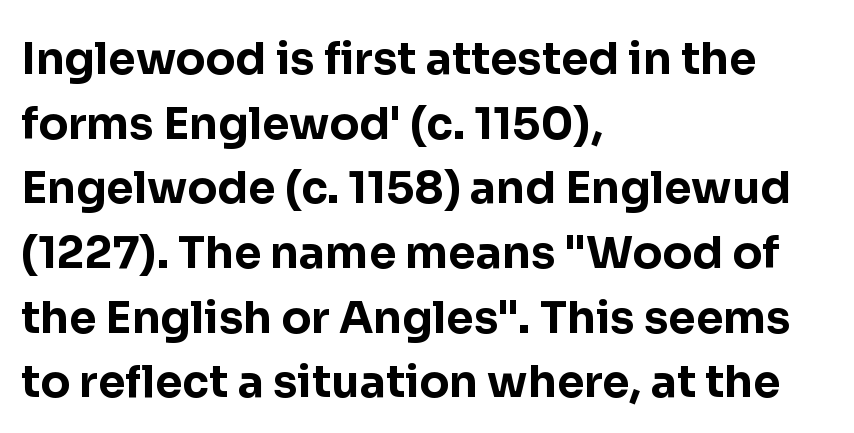
Spacing verdict: proportional, widths tailored to each character. Baseline-to-baseline distance is the conventional proportion of letter height. Is this a sans? Yes — the strokes have no serifs. A clean baseline with only descenders dipping below it. Layout note: lines flush left. The characters look thick and weighty, a clear bold.
